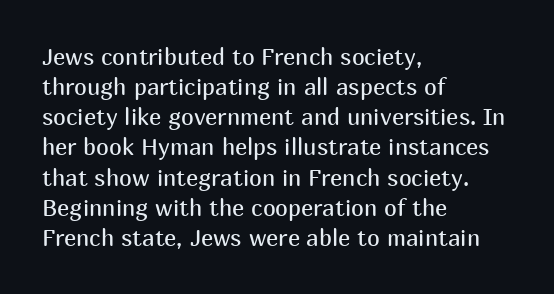
Q: Is the text bold? A: No.
Q: Is the text italic (slanted)? A: No, it is upright.
Q: Is the text underlined? A: No.
Q: How is the paragraph aligned? A: Left-aligned.
Q: Is the spacing between letters normal or unusually wide? A: Normal.
Q: Is the spacing between lines tight, normal or loose? A: Normal.
